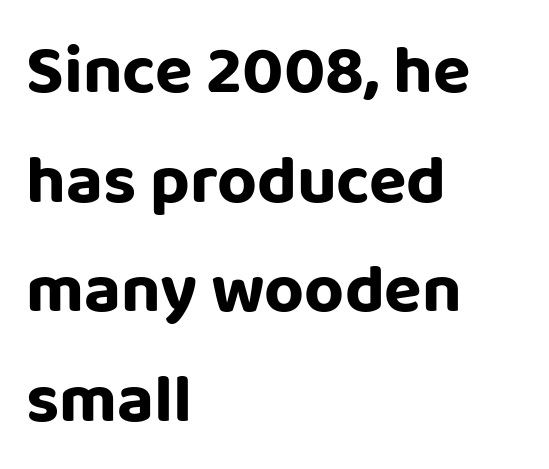
The image shows 69 px sans-serif type, upright; set left-aligned, normal line spacing (1.59x), normal letter spacing, not underlined; low stroke contrast and a large x-height.
